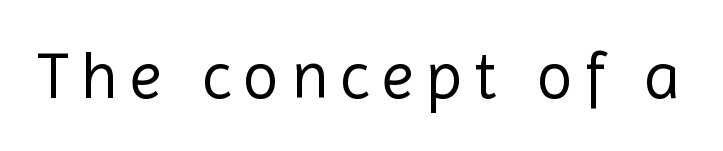
Q: Is the text bold? A: No.
Q: Is the text italic (slanted)? A: No, it is upright.
Q: Is the typeface a serif or a sans-serif typeface? A: Sans-serif.
Q: Is the text underlined? A: No.
Q: Width (condensed, normal, or wide)? A: Normal.
Q: x-height? A: Medium.
Q: Monospaced? A: No.
